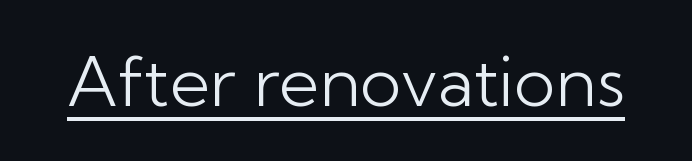
{"serif": "no", "italic": "no", "bold": "no", "weight": "light", "width": "normal", "stroke_contrast": "low", "x_height": "medium", "monospaced": "no", "underline": "yes", "letter_spacing": "normal", "letter_spacing_em": 0.0, "glyph_px": 69}
